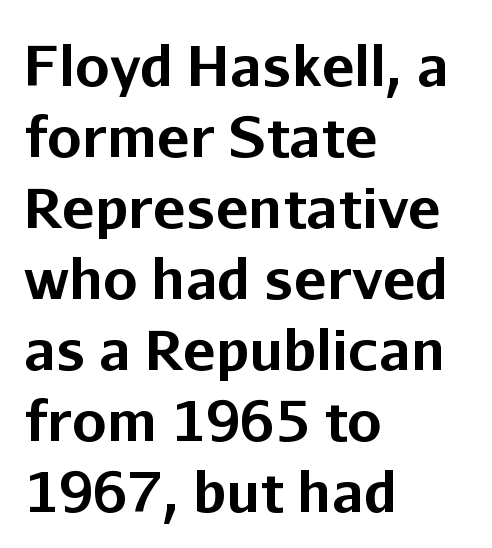
{"serif": "no", "italic": "no", "bold": "yes", "weight": "bold", "width": "normal", "stroke_contrast": "low", "x_height": "medium", "monospaced": "no", "underline": "no", "align": "left", "line_spacing": "normal", "line_spacing_ratio": 1.29, "letter_spacing": "normal", "letter_spacing_em": 0.0, "glyph_px": 55}
